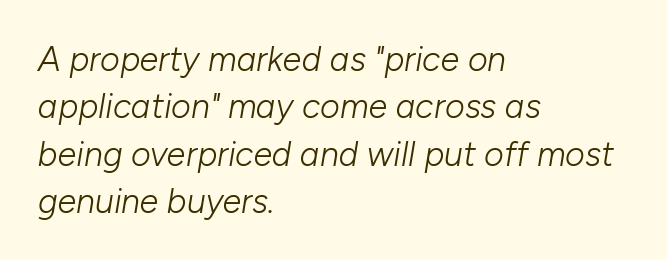
{"italic": "yes", "lean": "right", "slant_degrees": 10, "bold": "no", "weight": "light", "width": "normal", "stroke_contrast": "low", "x_height": "medium", "monospaced": "no", "underline": "no", "align": "left", "line_spacing": "normal", "line_spacing_ratio": 1.39, "letter_spacing": "normal", "letter_spacing_em": 0.0, "glyph_px": 34}
